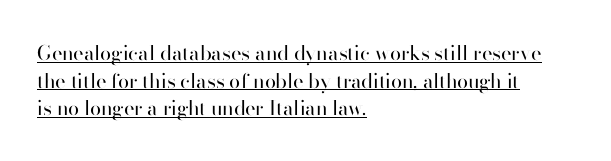
Q: Is the text bold? A: No.
Q: Is the text italic (slanted)? A: No, it is upright.
Q: Is the text underlined? A: Yes.
Q: How is the paragraph aligned? A: Left-aligned.
Q: Is the spacing between letters normal or unusually wide? A: Normal.
Q: Is the spacing between lines tight, normal or loose? A: Normal.
